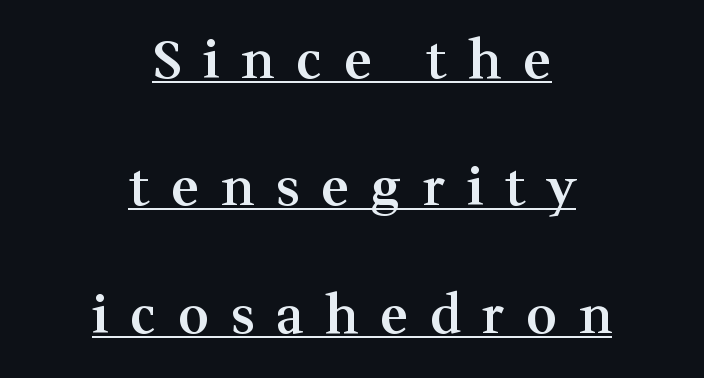
Whoever set this chose breathing room over compactness in the vertical rhythm. The rendering uses the underline text-decoration. Varying glyph widths throughout — classic text-font behaviour. Little horizontal feet cap the strokes, marking this as serif type.
